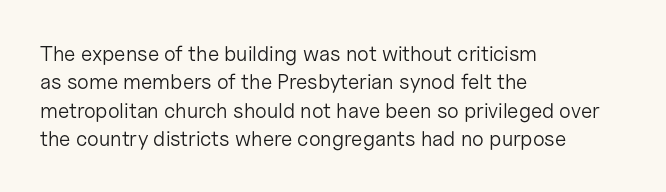
Q: Is the text bold? A: No.
Q: Is the text italic (slanted)? A: No, it is upright.
Q: Is the text underlined? A: No.
Q: How is the paragraph aligned? A: Left-aligned.
Q: Is the spacing between letters normal or unusually wide? A: Normal.
Q: Is the spacing between lines tight, normal or loose? A: Normal.
